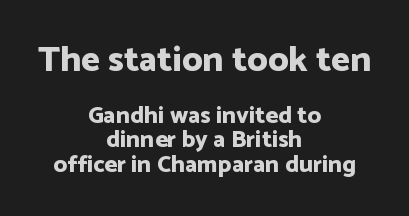
The image shows 36 px bold sans-serif type, upright; set centered, tight line spacing (1.01x), normal letter spacing, not underlined; the first (top) block is 1.5x larger; low stroke contrast and a medium x-height.
